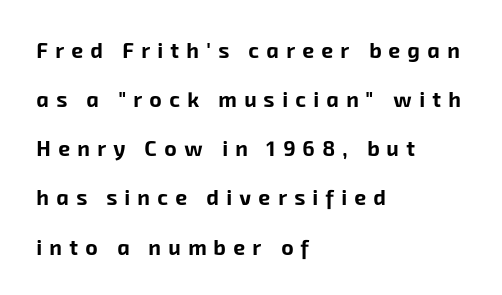
{"bold": "yes", "underline": "no", "align": "left", "line_spacing": "loose", "line_spacing_ratio": 2.34, "letter_spacing": "wide", "letter_spacing_em": 0.35, "glyph_px": 21}
